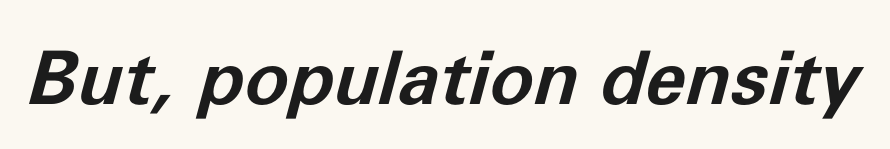
{"italic": "yes", "lean": "right", "slant_degrees": 11, "bold": "yes", "weight": "bold", "width": "normal", "stroke_contrast": "low", "x_height": "medium", "monospaced": "no", "underline": "no", "letter_spacing": "normal", "letter_spacing_em": 0.0, "glyph_px": 74}
